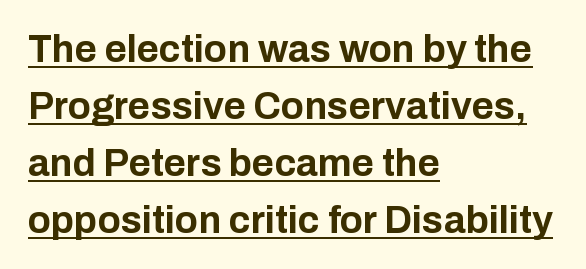
{"serif": "no", "italic": "no", "bold": "yes", "weight": "bold", "width": "normal", "stroke_contrast": "low", "x_height": "medium", "monospaced": "no", "underline": "yes", "align": "left", "line_spacing": "normal", "line_spacing_ratio": 1.5, "letter_spacing": "normal", "letter_spacing_em": 0.0, "glyph_px": 38}
